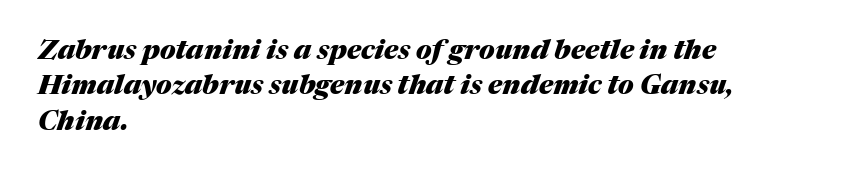
Glance below the letters and you will spot only blank space. Glyph-to-glyph distance matches everyday printed text. I'd describe the lettering as bold — thick and assertive. Reading down the column, the eye jumps a familiar distance to each next line. The rag falls on the right side of this text block. It's the slanting kind of type.
